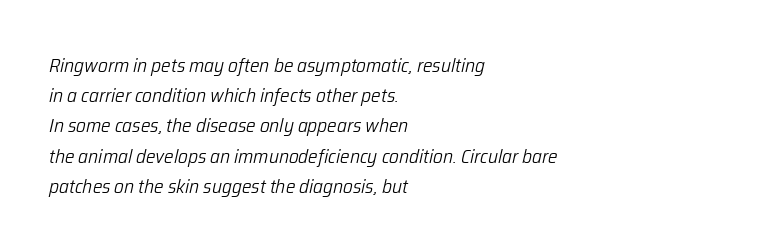
{"italic": "yes", "lean": "right", "slant_degrees": 12, "bold": "no", "underline": "no", "align": "left", "line_spacing": "normal", "line_spacing_ratio": 1.51, "letter_spacing": "normal", "letter_spacing_em": 0.0, "glyph_px": 20}
